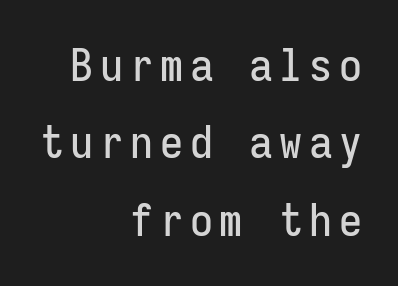
Q: Is the text italic (slanted)? A: No, it is upright.
Q: Is the typeface a serif or a sans-serif typeface? A: Sans-serif.
Q: Is the text underlined? A: No.
Q: How is the paragraph aligned? A: Right-aligned.
Q: Is the spacing between lines tight, normal or loose? A: Normal.
Q: Width (condensed, normal, or wide)? A: Condensed.
Q: Stroke contrast? A: Low.
Q: x-height? A: Medium.
Q: Monospaced? A: Yes.
